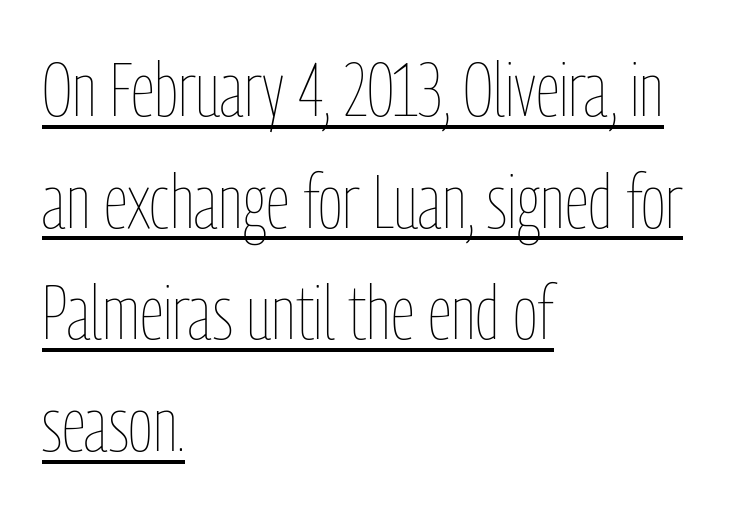
The image shows 76 px thin, condensed type, upright; set left-aligned, normal line spacing (1.47x), normal letter spacing, underlined; low stroke contrast and a medium x-height.
